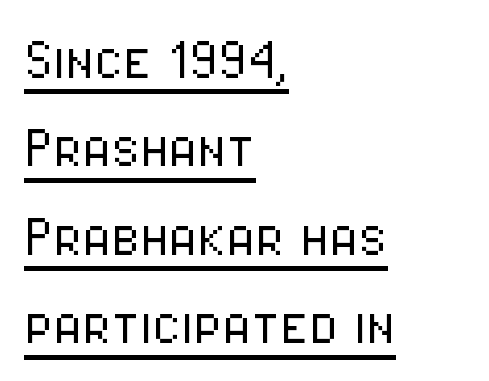
{"serif": "no", "italic": "no", "bold": "no", "weight": "light", "width": "condensed", "stroke_contrast": "low", "x_height": "medium", "monospaced": "no", "underline": "yes", "align": "left", "line_spacing": "normal", "line_spacing_ratio": 1.34, "letter_spacing": "normal", "letter_spacing_em": 0.0, "glyph_px": 66}
